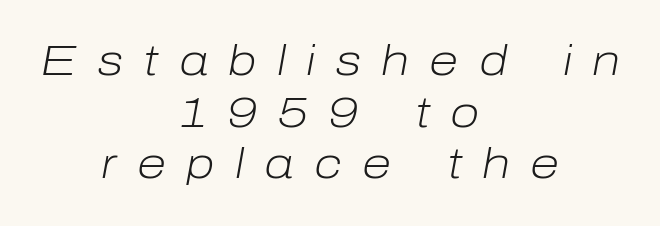
The image shows 43 px light type, italic (leaning right); set centered, line spacing 1.2x, unusually wide letter spacing (+0.47 em), not underlined; low stroke contrast and a medium x-height.
